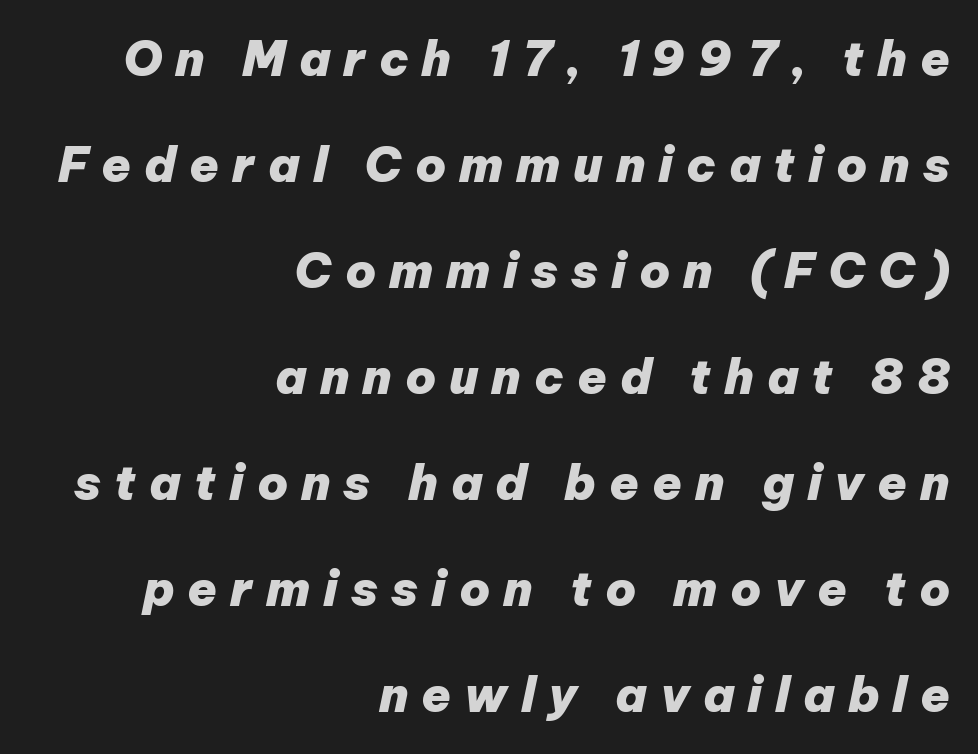
Look at the stroke-to-counter ratio: heavy, a bold. In terms of leading, this rendering errs on the spacious side. These lines have a slow, spaced-out rhythm from letter to letter. These lines are rendered in a variable-pitch font. The passage shown is not underscored anywhere. Compared with a flush-left layout, this one pins lines to the opposite, right side.
